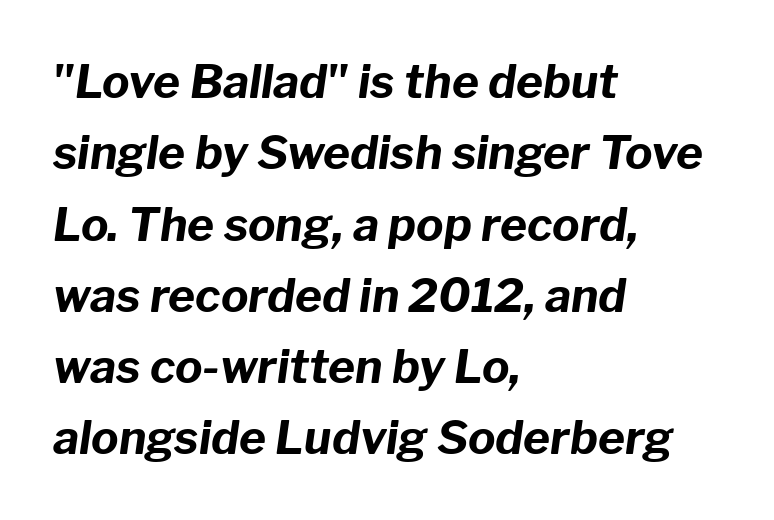
Q: Is the text bold? A: Yes.
Q: Is the text italic (slanted)? A: Yes, it leans right by about 8 degrees.
Q: Is the text underlined? A: No.
Q: How is the paragraph aligned? A: Left-aligned.
Q: Is the spacing between letters normal or unusually wide? A: Normal.
Q: Is the spacing between lines tight, normal or loose? A: Normal.
Q: Width (condensed, normal, or wide)? A: Normal.
Q: Stroke contrast? A: Low.
Q: x-height? A: Medium.
Q: Monospaced? A: No.
